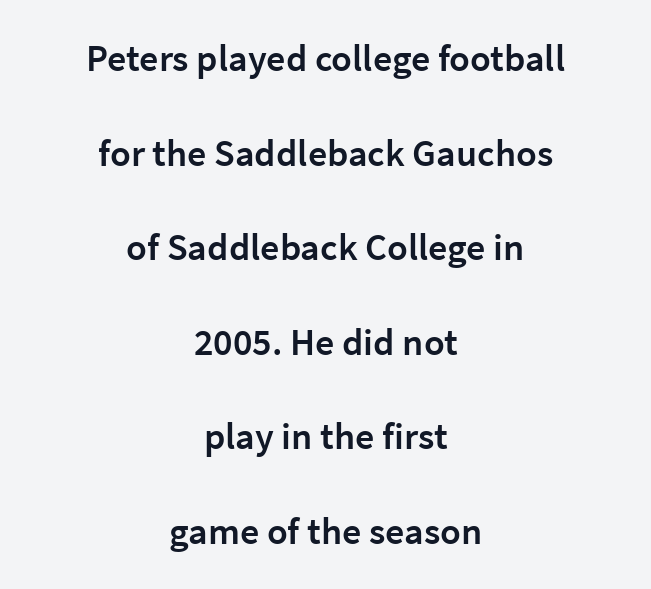
Q: Is the text bold? A: Semi-bold.
Q: Is the text italic (slanted)? A: No, it is upright.
Q: Is the typeface a serif or a sans-serif typeface? A: Sans-serif.
Q: Is the text underlined? A: No.
Q: How is the paragraph aligned? A: Centered.
Q: Is the spacing between letters normal or unusually wide? A: Normal.
Q: Is the spacing between lines tight, normal or loose? A: Loose.
Q: Width (condensed, normal, or wide)? A: Normal.
Q: Stroke contrast? A: Low.
Q: x-height? A: Medium.
Q: Monospaced? A: No.
